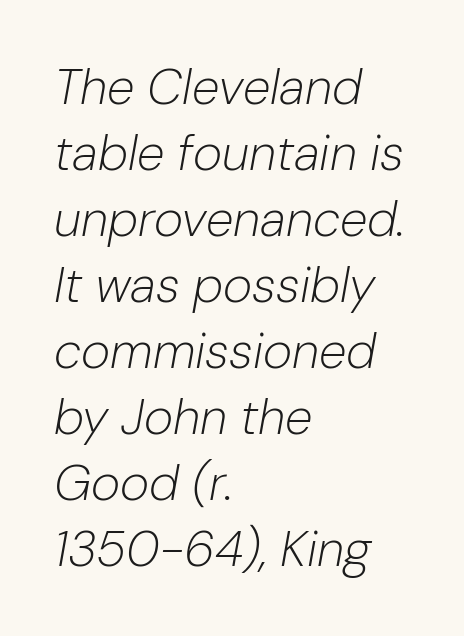
The image shows 50 px light type, italic (leaning right); set left-aligned, normal line spacing (1.32x), normal letter spacing, not underlined; low stroke contrast and a medium x-height.
